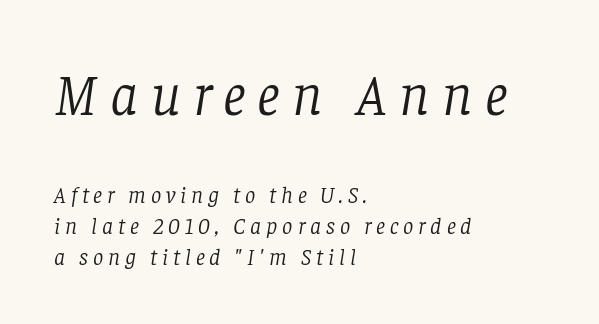
The image shows 58 px light serif type, italic (leaning right); set left-aligned, normal line spacing (1.35x), unusually wide letter spacing (+0.21 em), not underlined; the first (top) block is 2.52x larger; low stroke contrast and a large x-height.
